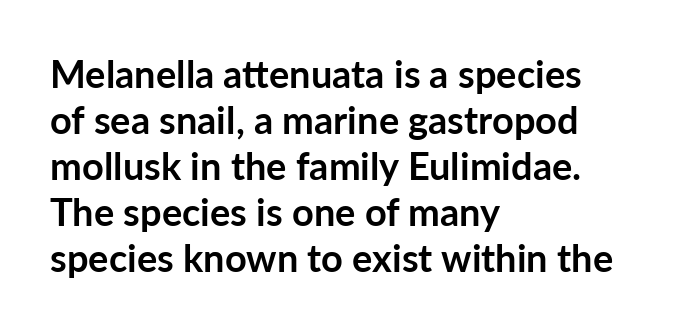
The image shows 38 px semibold sans-serif type, upright; set left-aligned, line spacing 1.21x, normal letter spacing, not underlined; low stroke contrast and a medium x-height.
